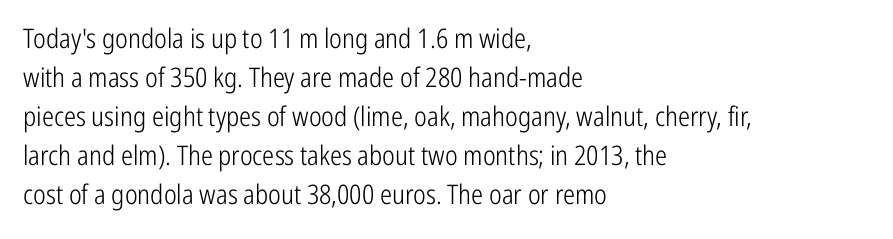
{"italic": "no", "bold": "no", "underline": "no", "align": "left", "line_spacing": "normal", "line_spacing_ratio": 1.44, "letter_spacing": "normal", "letter_spacing_em": 0.0, "glyph_px": 27}
